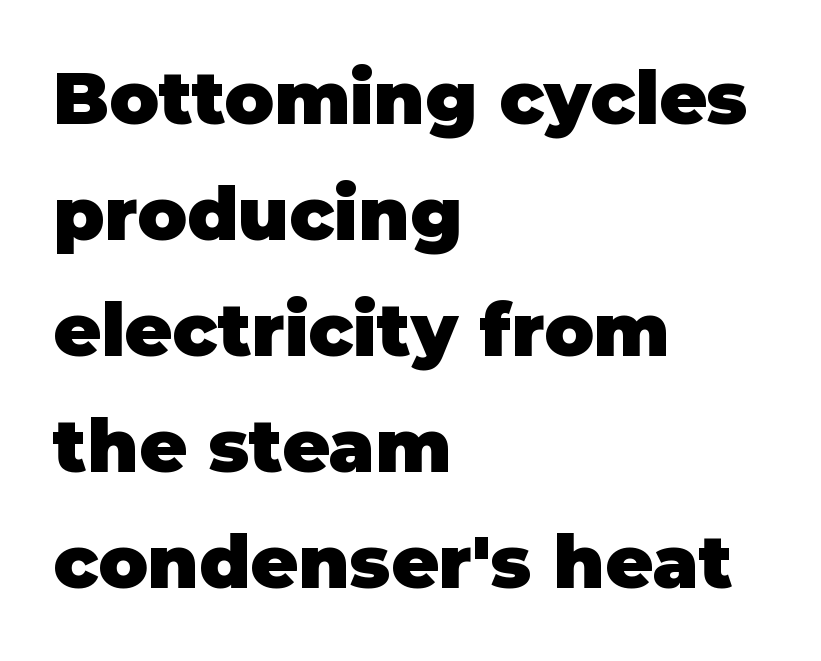
This sample is left-justified, so line endings fall wherever the words run out. When letters stand straight like this, we call the style roman or upright. Normally led — the rows are evenly, conventionally spaced. This rendering features lettering with no underline. Nope, no serifs anywhere on these letters. The face used here is proportionally spaced, like ordinary book or web type.
